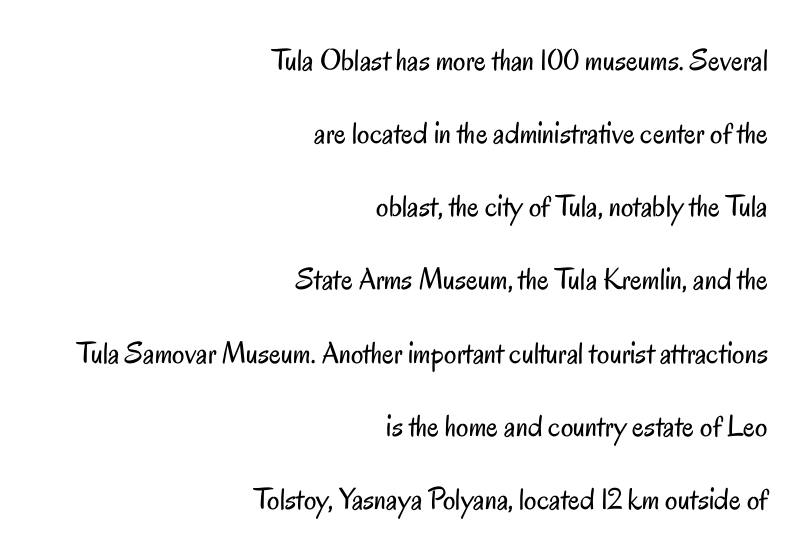
{"serif": "no", "italic": "no", "bold": "no", "weight": "regular", "width": "condensed", "stroke_contrast": "low", "x_height": "small", "monospaced": "no", "underline": "no", "align": "right", "line_spacing": "loose", "line_spacing_ratio": 2.36, "letter_spacing": "normal", "letter_spacing_em": 0.0, "glyph_px": 31}
